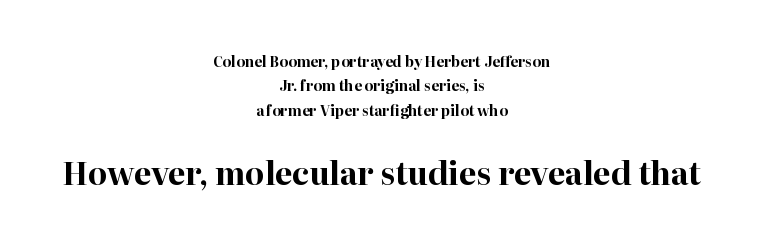
Q: Is the text bold? A: Yes.
Q: Is the text italic (slanted)? A: No, it is upright.
Q: Is the typeface a serif or a sans-serif typeface? A: Serif.
Q: Is the text underlined? A: No.
Q: How is the paragraph aligned? A: Centered.
Q: Is the spacing between letters normal or unusually wide? A: Normal.
Q: Which block of text is set in a larger size, the first (top) or the second (bottom)? A: The second (bottom) one.
Q: Width (condensed, normal, or wide)? A: Normal.
Q: Stroke contrast? A: High.
Q: x-height? A: Medium.
Q: Monospaced? A: No.
